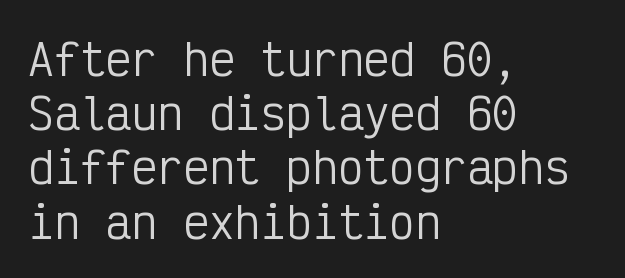
Each row of text sits above clean, open space. The line-height multiplier appears to be the usual default. The passage is arranged the way most books set body copy — flush left. Regarding serifs, this sample does without them. No italicization has been applied; the sample stays upright. Weight: regular or lighter.
